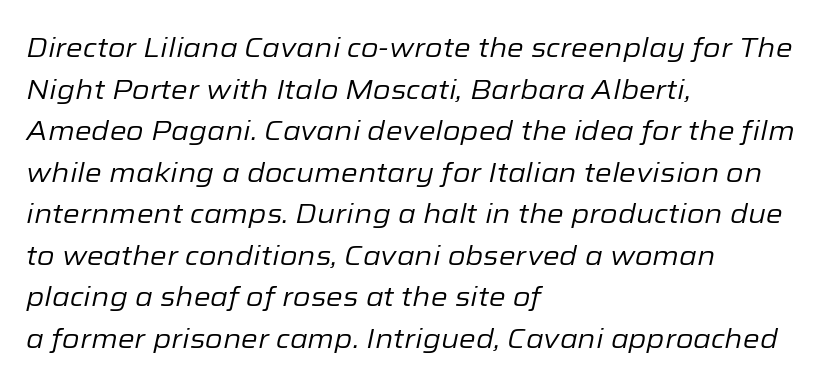
{"italic": "yes", "lean": "right", "slant_degrees": 12, "bold": "no", "underline": "no", "align": "left", "line_spacing": "normal", "line_spacing_ratio": 1.54, "letter_spacing": "normal", "letter_spacing_em": 0.0, "glyph_px": 27}
